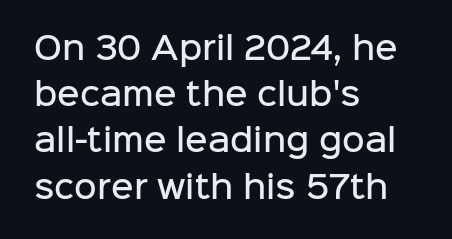
The letters advance in unequal steps, a hallmark of proportional type. Look at the tracking — it's just the regular setting, nothing added. Short and long lines alike share a common starting point at left. Students, this is semibold: more ink than regular, less than bold. The letters carry no serifs — their stems end cleanly without finishing strokes.
